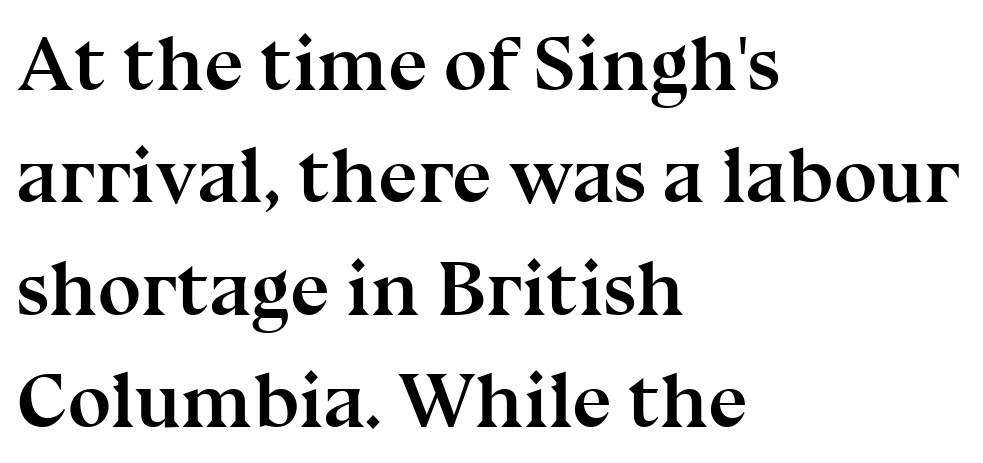
Q: Is the text bold? A: Yes.
Q: Is the text italic (slanted)? A: No, it is upright.
Q: Is the typeface a serif or a sans-serif typeface? A: Serif.
Q: Is the text underlined? A: No.
Q: How is the paragraph aligned? A: Left-aligned.
Q: Is the spacing between letters normal or unusually wide? A: Normal.
Q: Is the spacing between lines tight, normal or loose? A: Normal.
Q: Width (condensed, normal, or wide)? A: Normal.
Q: Stroke contrast? A: Medium.
Q: x-height? A: Medium.
Q: Monospaced? A: No.
